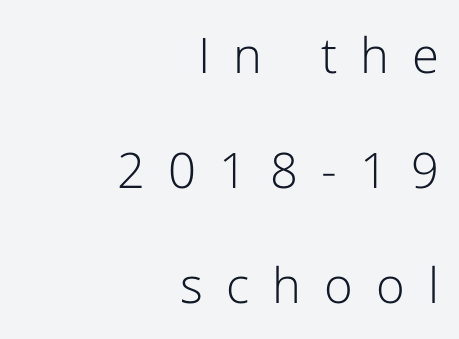
{"serif": "no", "italic": "no", "bold": "no", "weight": "light", "width": "normal", "stroke_contrast": "low", "x_height": "medium", "monospaced": "no", "underline": "no", "align": "right", "line_spacing": "loose", "line_spacing_ratio": 2.35, "letter_spacing": "wide", "letter_spacing_em": 0.47, "glyph_px": 49}
